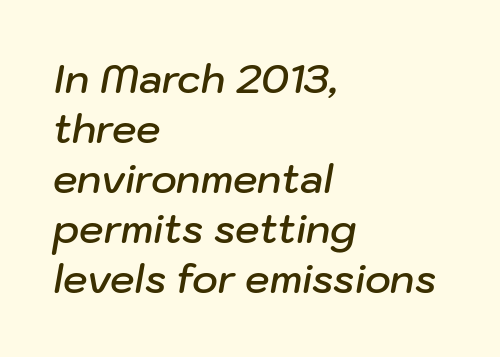
The rendering applies a slant to the glyphs. A bit beefed up — I'd call it semibold rather than bold. The letters advance in unequal steps, a hallmark of proportional type. A typesetter would call this zero additional tracking. Baseline-to-baseline distance is the conventional proportion of letter height. Caption: multi-line text, flush left, ragged right.
